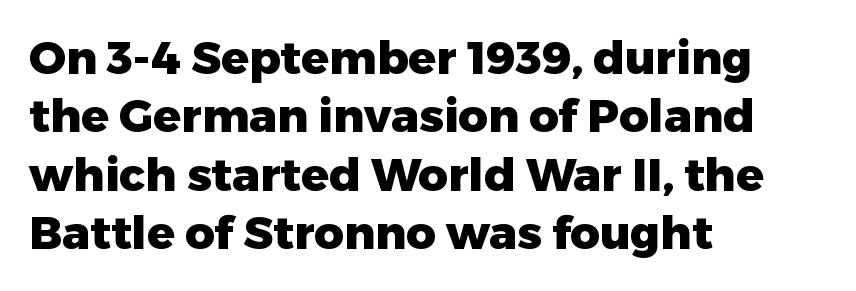
This is sans-serif lettering, the kind often seen on screens and signage. The designer left line spacing at the default. Look at the tracking — it's just the regular setting, nothing added. The ragged edge is on the right, which tells us the setting is flush left. No italicization has been applied; the sample stays upright.
